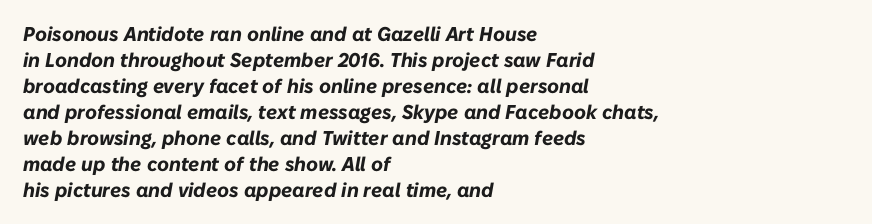
{"italic": "yes", "lean": "right", "slant_degrees": 10, "bold": "yes", "underline": "no", "align": "left", "line_spacing": "normal", "line_spacing_ratio": 1.3, "letter_spacing": "normal", "letter_spacing_em": 0.0, "glyph_px": 20}
